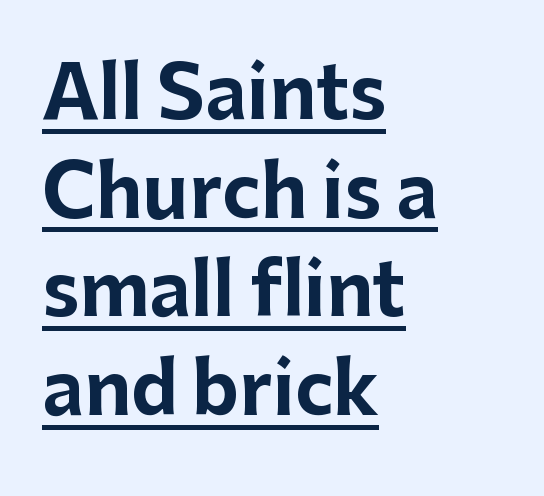
The image shows 72 px bold sans-serif type, upright; set left-aligned, normal line spacing (1.37x), normal letter spacing, underlined; low stroke contrast and a medium x-height.
